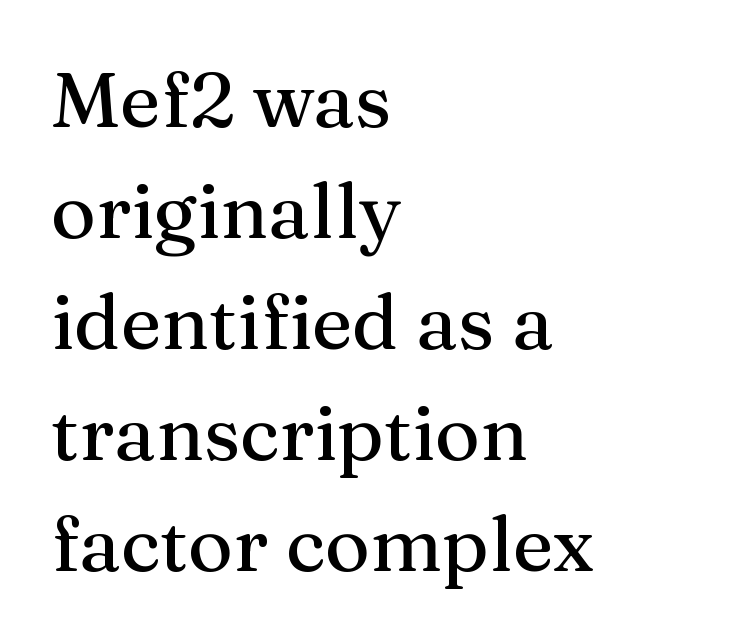
{"serif": "yes", "italic": "no", "width": "normal", "stroke_contrast": "medium", "x_height": "medium", "monospaced": "no", "underline": "no", "align": "left", "line_spacing": "normal", "line_spacing_ratio": 1.44, "letter_spacing": "normal", "letter_spacing_em": 0.0, "glyph_px": 77}
